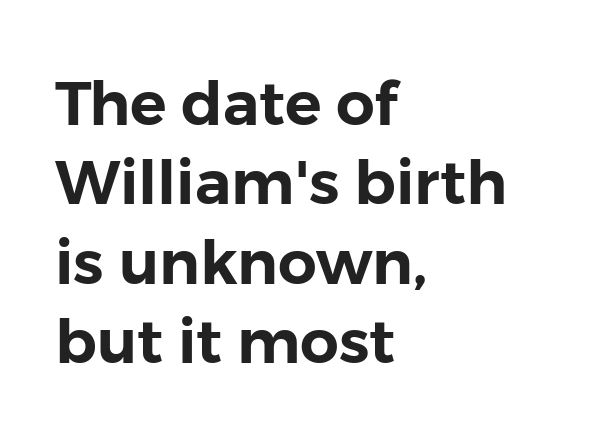
The image shows 61 px sans-serif type, upright; set left-aligned, normal line spacing (1.3x), normal letter spacing, not underlined; low stroke contrast and a medium x-height.
